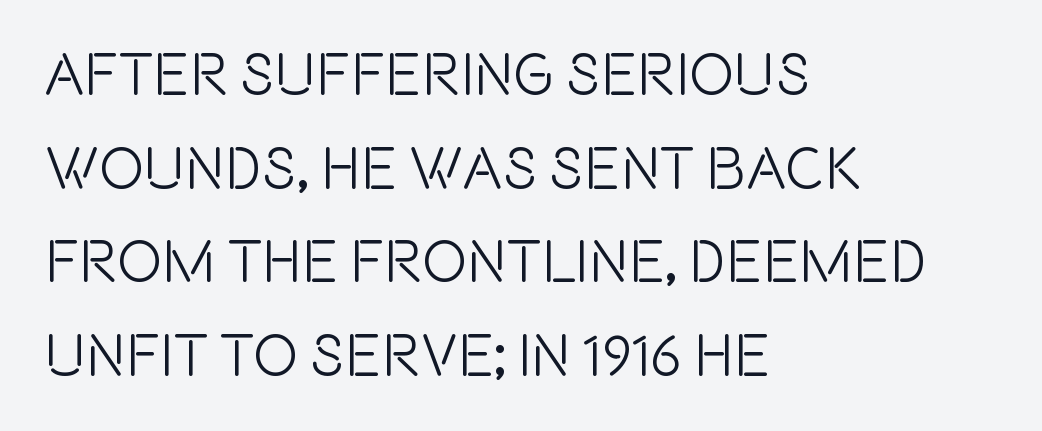
{"serif": "no", "italic": "no", "width": "condensed", "x_height": "large", "monospaced": "no", "underline": "no", "align": "left", "line_spacing": "normal", "line_spacing_ratio": 1.56, "letter_spacing": "normal", "letter_spacing_em": 0.0, "glyph_px": 60}
